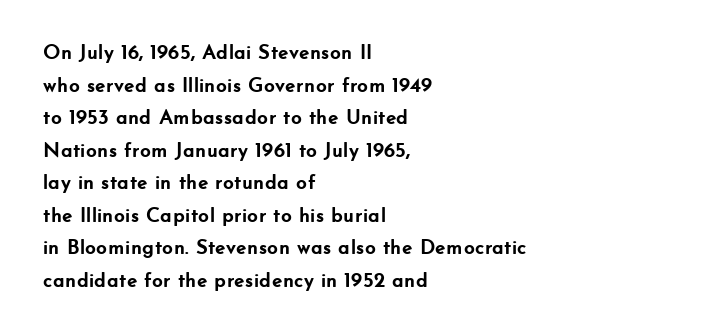
Q: Is the text bold? A: Yes.
Q: Is the text italic (slanted)? A: No, it is upright.
Q: Is the text underlined? A: No.
Q: How is the paragraph aligned? A: Left-aligned.
Q: Is the spacing between letters normal or unusually wide? A: Normal.
Q: Is the spacing between lines tight, normal or loose? A: Normal.
